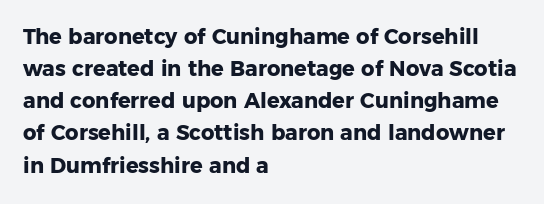
The image shows 21 px bold type, upright; set left-aligned, normal line spacing (1.53x), normal letter spacing, not underlined.
